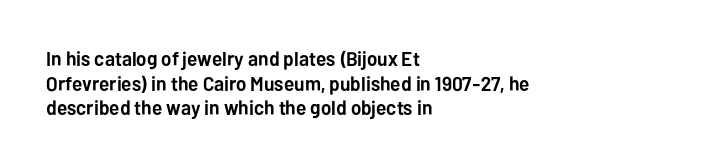
Q: Is the text bold? A: Yes.
Q: Is the text italic (slanted)? A: No, it is upright.
Q: Is the text underlined? A: No.
Q: How is the paragraph aligned? A: Left-aligned.
Q: Is the spacing between letters normal or unusually wide? A: Normal.
